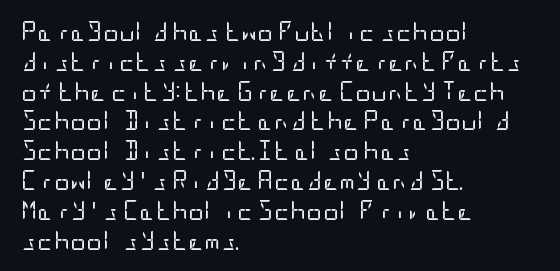
Rule under the text: the space is simply empty. Upright lettering throughout. This rendering leaves character spacing at its baseline value. If you drew a ruler down the left edge, every line would touch it. Is there much room between lines? A standard amount, neither cramped nor airy. This reads as an unemphasized weight, regular at the heaviest.
